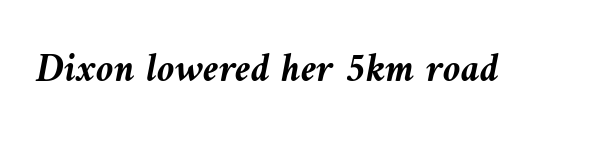
The image shows 40 px semibold type, italic (leaning left); set normal letter spacing, not underlined; medium stroke contrast and a medium x-height.
